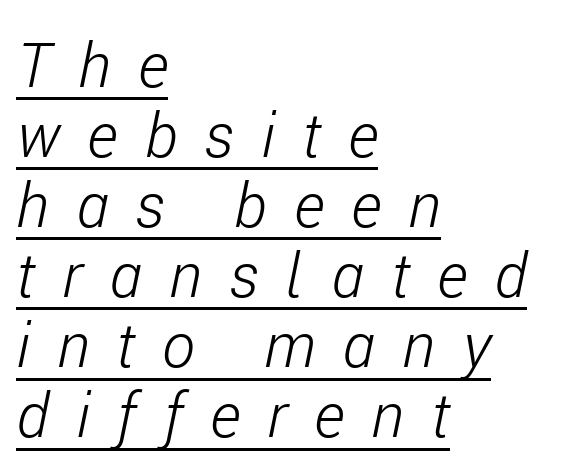
{"italic": "yes", "lean": "right", "slant_degrees": 11, "bold": "no", "weight": "light", "width": "condensed", "stroke_contrast": "low", "x_height": "medium", "monospaced": "no", "underline": "yes", "align": "left", "line_spacing": "tight", "line_spacing_ratio": 1.13, "letter_spacing": "wide", "letter_spacing_em": 0.44, "glyph_px": 62}
